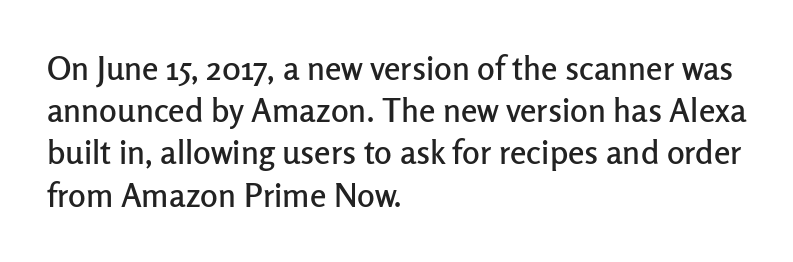
Successive baselines arrive at the customary interval. Nothing unusual about the tracking: characters are spaced as the font intends. The rendering anchors every line to the left-hand side. Does the type have serifs? No, each stem ends abruptly. You can tell it's not italic because the verticals are truly vertical. Lines of text with bare space underneath.
